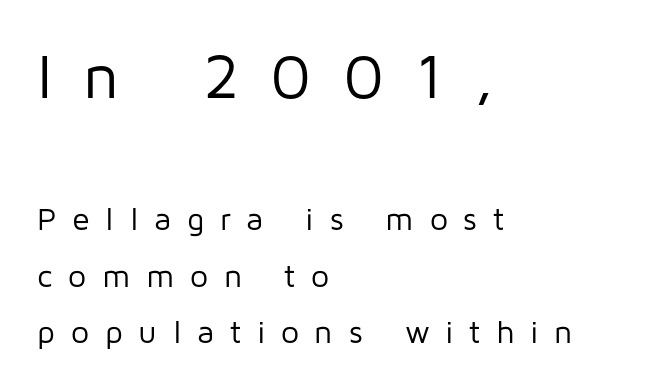
Q: Is the text bold? A: No.
Q: Is the text italic (slanted)? A: No, it is upright.
Q: Is the typeface a serif or a sans-serif typeface? A: Sans-serif.
Q: Is the text underlined? A: No.
Q: How is the paragraph aligned? A: Left-aligned.
Q: Is the spacing between letters normal or unusually wide? A: Unusually wide.
Q: Which block of text is set in a larger size, the first (top) or the second (bottom)? A: The first (top) one.
Q: Width (condensed, normal, or wide)? A: Normal.
Q: Stroke contrast? A: Low.
Q: x-height? A: Medium.
Q: Monospaced? A: No.
